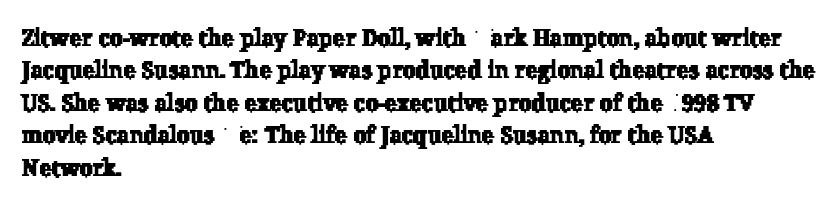
Nobody touched the tracking dial on this one. Any mark beneath the type? The region is blank. Quick note: interline space is typical. The lines in this sample share a left origin and differ only in where they stop.
